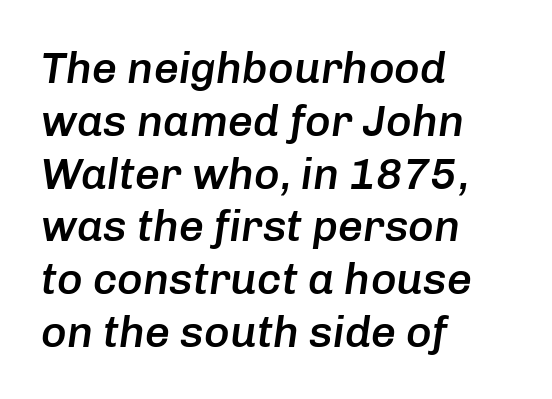
The image shows 44 px semibold type, italic (leaning right); set left-aligned, line spacing 1.2x, normal letter spacing, not underlined; low stroke contrast and a medium x-height.
